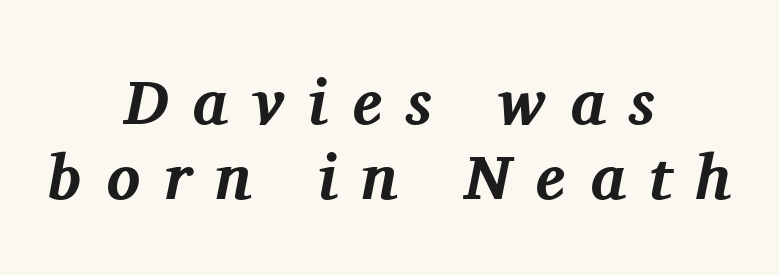
Think of a printed novel: that variable character pitch is what you see here. The tracking reads as deliberately expanded to a designer's eye. The specimen omits any rule beneath the text block's lines. The face used here has the dense, thick strokes of a bold.
